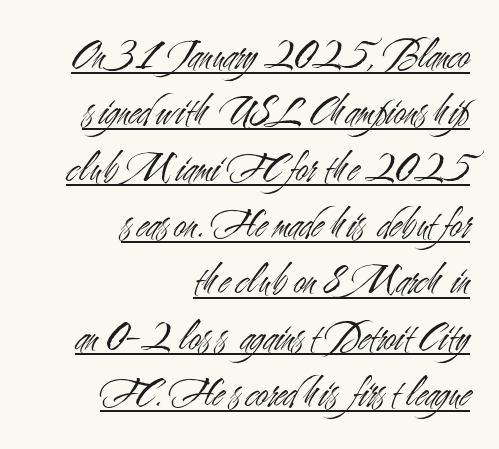
Q: Is the text bold? A: No.
Q: Is the text italic (slanted)? A: Yes.
Q: Is the typeface a serif or a sans-serif typeface? A: Sans-serif.
Q: Is the text underlined? A: Yes.
Q: How is the paragraph aligned? A: Right-aligned.
Q: Is the spacing between letters normal or unusually wide? A: Normal.
Q: Is the spacing between lines tight, normal or loose? A: Normal.
Q: Width (condensed, normal, or wide)? A: Condensed.
Q: Stroke contrast? A: Medium.
Q: x-height? A: Small.
Q: Monospaced? A: No.
